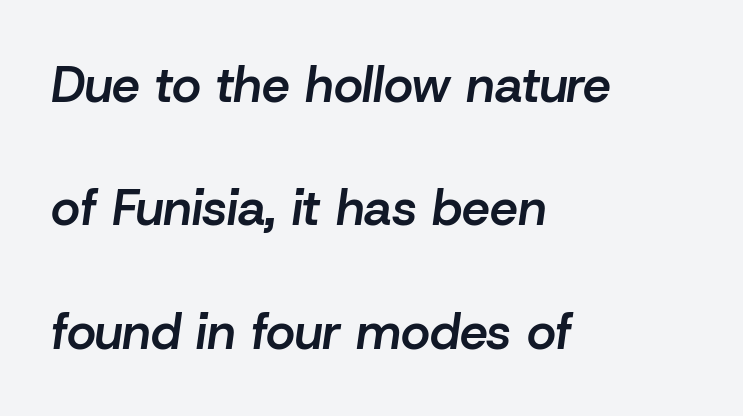
{"italic": "yes", "lean": "right", "slant_degrees": 8, "bold": "semi", "weight": "semibold", "width": "normal", "stroke_contrast": "low", "x_height": "medium", "monospaced": "no", "underline": "no", "align": "left", "line_spacing": "loose", "line_spacing_ratio": 2.47, "letter_spacing": "normal", "letter_spacing_em": 0.0, "glyph_px": 50}
